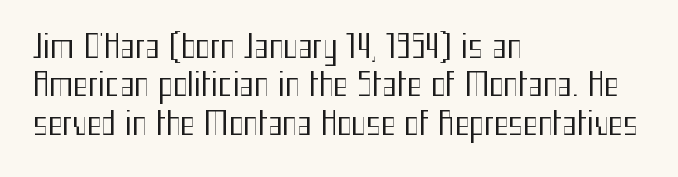
The image shows 31 px regular-weight, condensed sans-serif type, upright; set left-aligned, line spacing 1.24x, normal letter spacing, not underlined; medium stroke contrast and a medium x-height.
